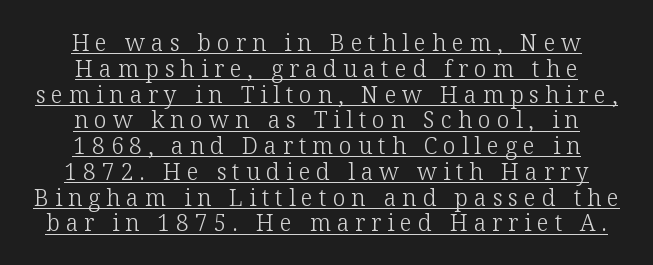
{"italic": "no", "bold": "no", "underline": "yes", "align": "center", "line_spacing": "tight", "line_spacing_ratio": 1.12, "letter_spacing": "wide", "letter_spacing_em": 0.26, "glyph_px": 23}
